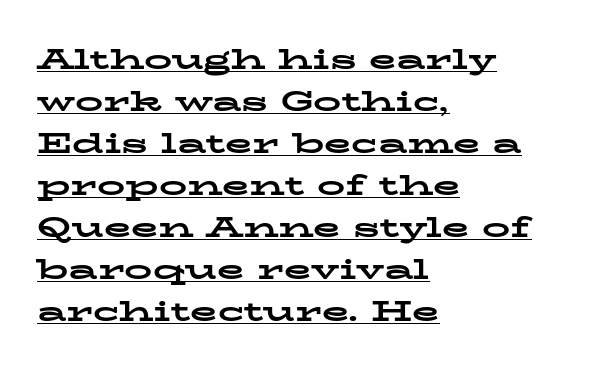
Quick note: underline on. Does the copy run flush right? No — it runs flush left. The glyphs in this specimen are seriffed. Bold? Absolutely — the strokes are thick and heavy. The letters advance in unequal steps, a hallmark of proportional type. A normal amount of white space separates one row of letters from the next.
